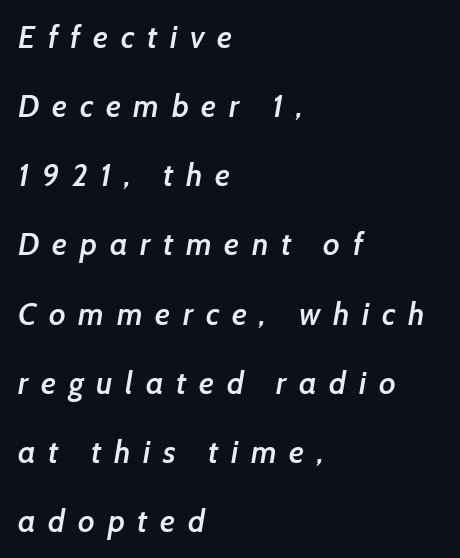
The image shows 31 px semibold sans-serif type; set left-aligned, loose line spacing (2.23x), unusually wide letter spacing (+0.41 em), not underlined; low stroke contrast and a medium x-height.
